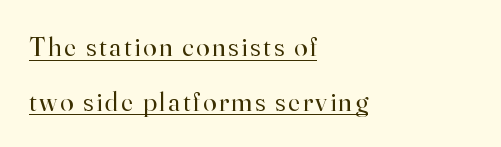
The image shows 27 px text type, upright; set left-aligned, loose line spacing (2.02x), underlined.
